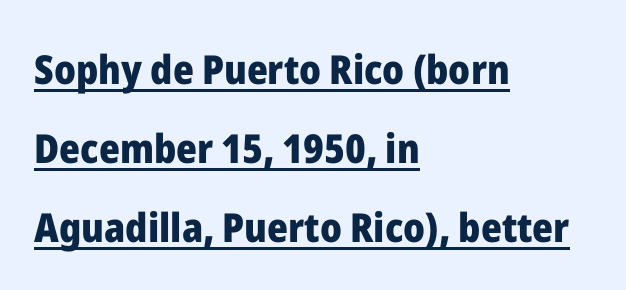
{"serif": "no", "italic": "no", "bold": "yes", "weight": "heavy", "width": "normal", "stroke_contrast": "low", "x_height": "medium", "monospaced": "no", "underline": "yes", "align": "left", "line_spacing": "loose", "line_spacing_ratio": 1.97, "letter_spacing": "normal", "letter_spacing_em": 0.0, "glyph_px": 40}
